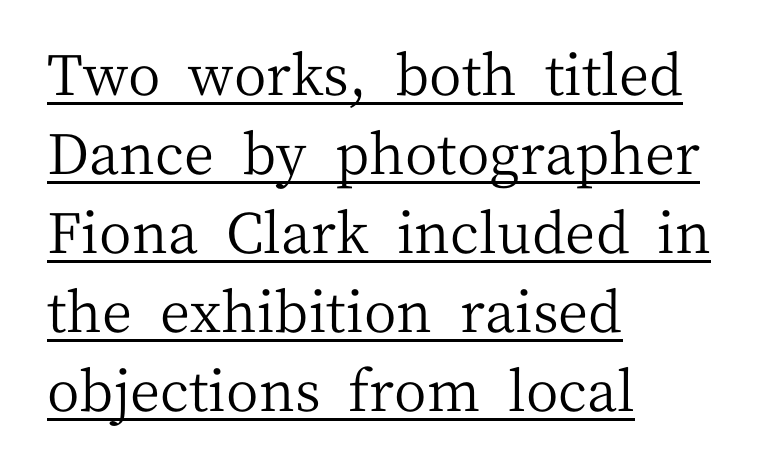
{"serif": "yes", "italic": "no", "bold": "no", "weight": "regular", "width": "normal", "stroke_contrast": "medium", "x_height": "medium", "monospaced": "no", "underline": "yes", "align": "left", "line_spacing": "normal", "line_spacing_ratio": 1.41, "letter_spacing": "normal", "letter_spacing_em": 0.0, "glyph_px": 56}
